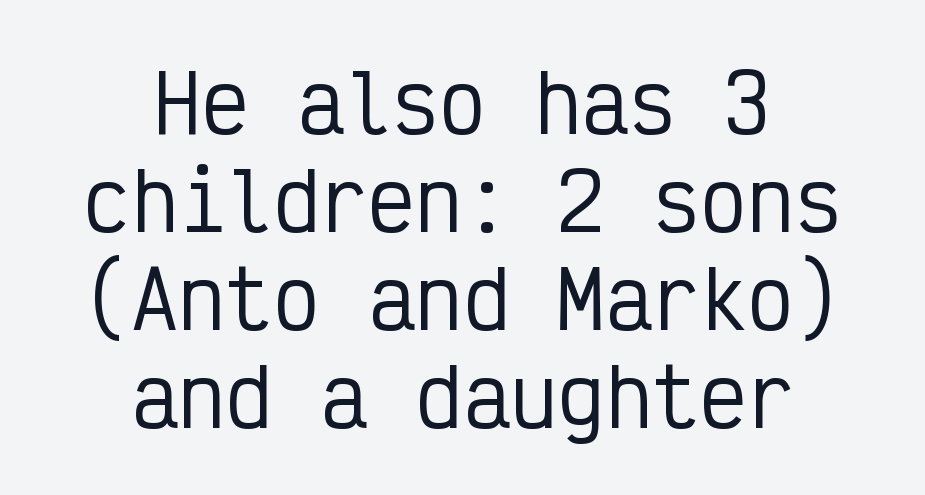
Q: Is the text italic (slanted)? A: No, it is upright.
Q: Is the typeface a serif or a sans-serif typeface? A: Sans-serif.
Q: Is the text underlined? A: No.
Q: How is the paragraph aligned? A: Centered.
Q: Is the spacing between letters normal or unusually wide? A: Normal.
Q: Width (condensed, normal, or wide)? A: Condensed.
Q: Stroke contrast? A: Low.
Q: x-height? A: Medium.
Q: Monospaced? A: Yes.
